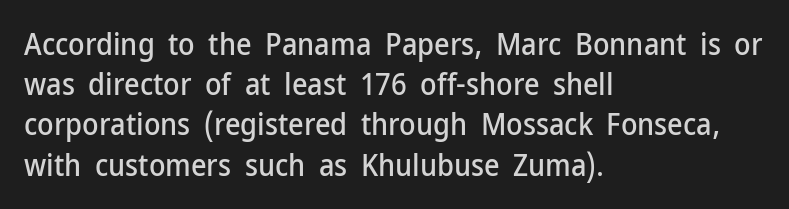
A typesetter would mark this as roman, not italic. The ragged edge is on the right, which tells us the setting is flush left. The lines sit at an ordinary, default distance from one another. The face used here is a sans, in the tradition of grotesques and geometrics.
